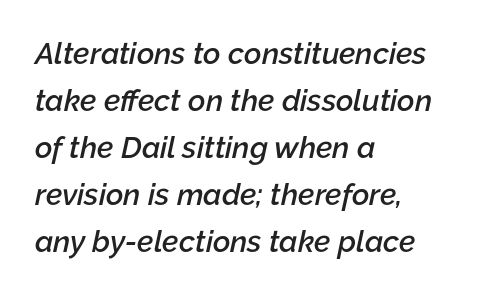
In terms of posture, this sample is oblique. These lines are rendered in a variable-pitch font. Does extra space separate the letters? No, they use regular spacing. Stems and bowls a touch heavier than normal — semibold. Interline gaps are of average width in this sample. Each row of text sits above clean, open space.
